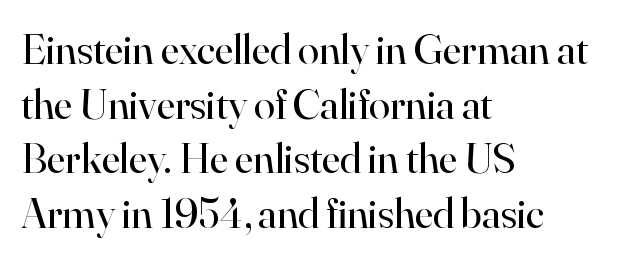
Q: Is the text bold? A: No.
Q: Is the text italic (slanted)? A: No, it is upright.
Q: Is the typeface a serif or a sans-serif typeface? A: Serif.
Q: Is the text underlined? A: No.
Q: How is the paragraph aligned? A: Left-aligned.
Q: Is the spacing between letters normal or unusually wide? A: Normal.
Q: Is the spacing between lines tight, normal or loose? A: Normal.
Q: Width (condensed, normal, or wide)? A: Normal.
Q: Stroke contrast? A: High.
Q: x-height? A: Small.
Q: Monospaced? A: No.
